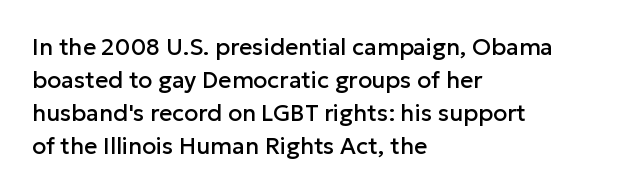
The image shows 23 px text type, upright; set left-aligned, normal line spacing (1.43x), normal letter spacing, not underlined.
